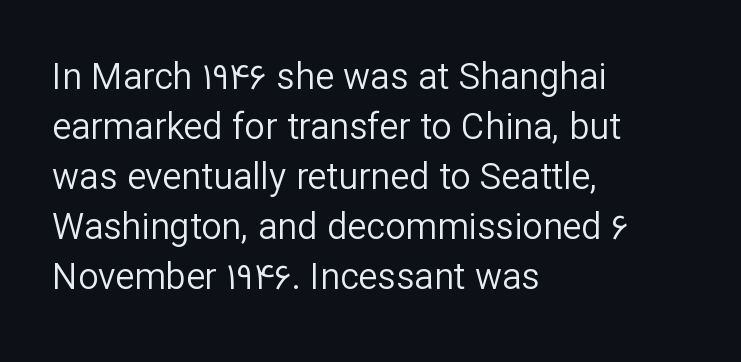
Q: Is the text bold? A: No.
Q: Is the text italic (slanted)? A: No, it is upright.
Q: Is the typeface a serif or a sans-serif typeface? A: Sans-serif.
Q: Is the text underlined? A: No.
Q: How is the paragraph aligned? A: Left-aligned.
Q: Is the spacing between letters normal or unusually wide? A: Normal.
Q: Is the spacing between lines tight, normal or loose? A: Normal.
Q: Width (condensed, normal, or wide)? A: Normal.
Q: Stroke contrast? A: Low.
Q: x-height? A: Medium.
Q: Monospaced? A: No.
